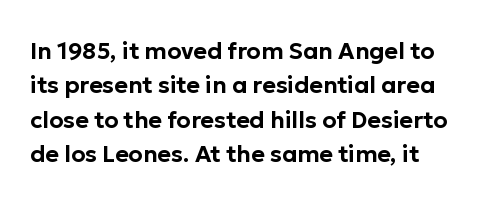
The image shows 23 px text type, upright; set normal line spacing (1.49x), normal letter spacing, not underlined.
